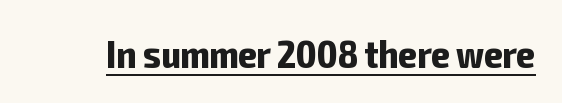
{"serif": "no", "italic": "no", "bold": "yes", "weight": "bold", "width": "condensed", "stroke_contrast": "low", "x_height": "medium", "monospaced": "no", "underline": "yes", "letter_spacing": "normal", "letter_spacing_em": 0.0, "glyph_px": 40}
